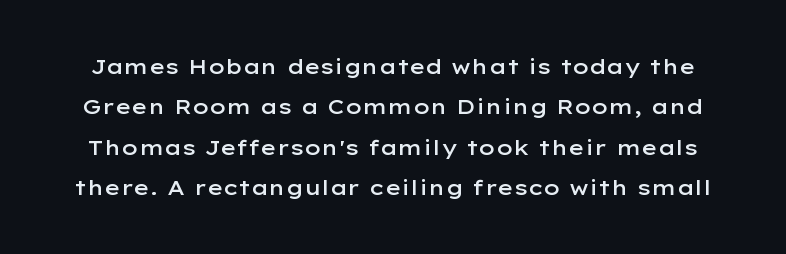
Students, this is semibold: more ink than regular, less than bold. In terms of leading, this rendering errs on the spacious side. Short note: letters normally spaced. A roman cut, with each character standing at attention. Has an underline been added? It has not.
